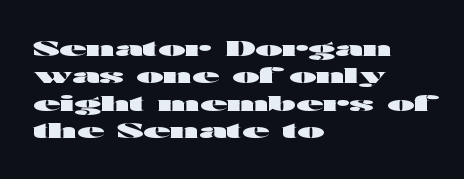
Only glyphs here, with clear space below each row. The type sits square on the baseline with zero lean. Short note: letters normally spaced. Summary of vertical rhythm: regular, with standard interline spacing. Thick stems and heavy bowls — unmistakably bold. Short and long lines alike share a common starting point at left.
